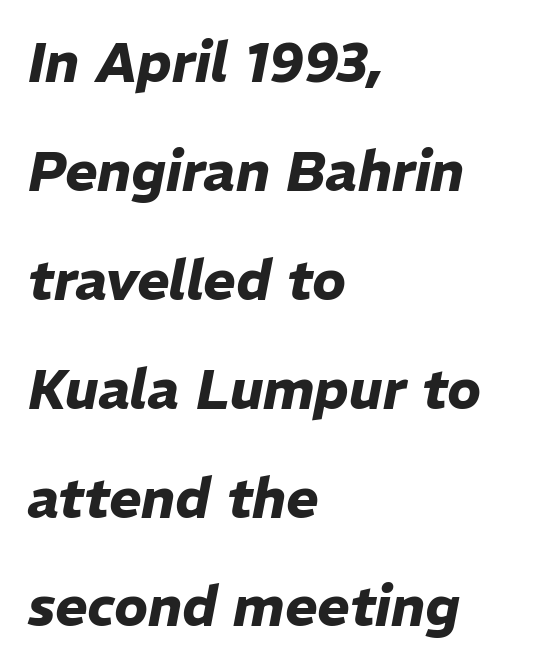
The passage shown stacks its lines with a broad gap. Varying glyph widths throughout — classic text-font behaviour. Chunky letters — that's bold for sure. The typesetter chose a ragged-right arrangement here.
